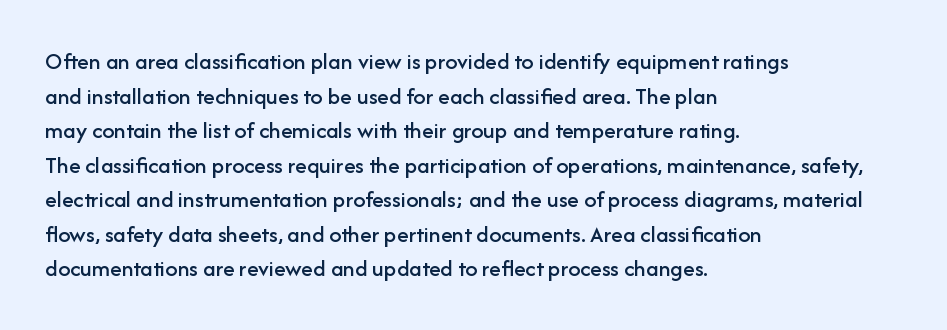
The image shows 24 px text type, upright; set left-aligned, normal line spacing (1.44x), normal letter spacing, not underlined.
